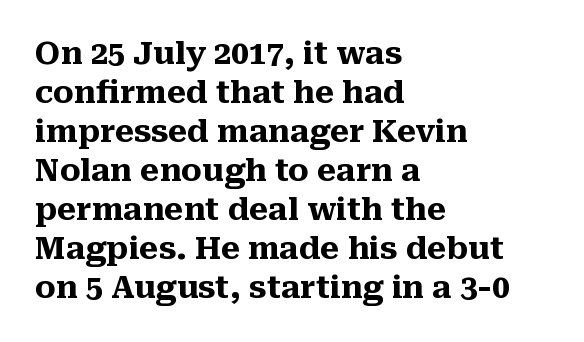
The image shows 31 px heavy serif type, upright; set left-aligned, normal line spacing (1.26x), normal letter spacing, not underlined; medium stroke contrast and a medium x-height.
